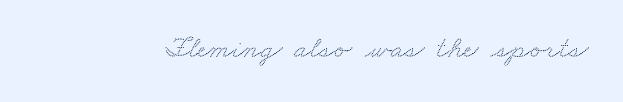
The image shows 31 px wide serif type; set normal letter spacing, not underlined; medium stroke contrast and a small x-height.
